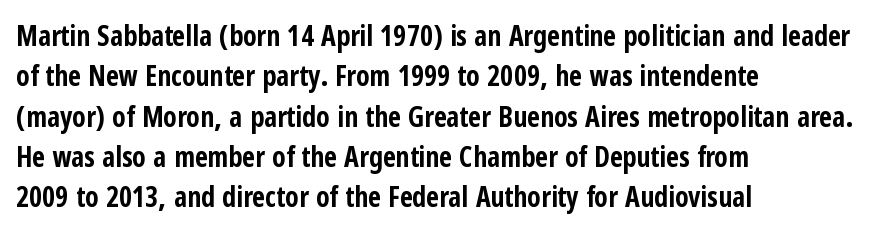
The font family rendered here belongs to the sans-serif group. The ragged edge is on the right, which tells us the setting is flush left. Nobody touched the tracking dial on this one. Unmarked baselines from the first word to the last. Nope, not italic — everything's standing straight.
